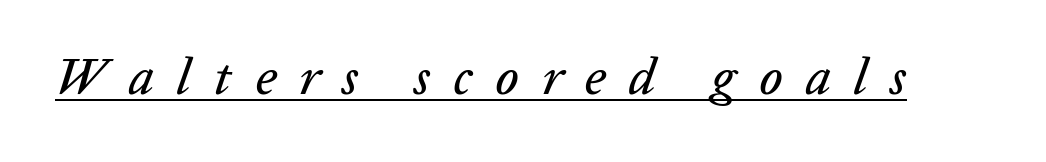
{"italic": "yes", "lean": "right", "slant_degrees": 20, "width": "normal", "stroke_contrast": "low", "x_height": "medium", "monospaced": "no", "underline": "yes", "letter_spacing": "wide", "letter_spacing_em": 0.45, "glyph_px": 51}
